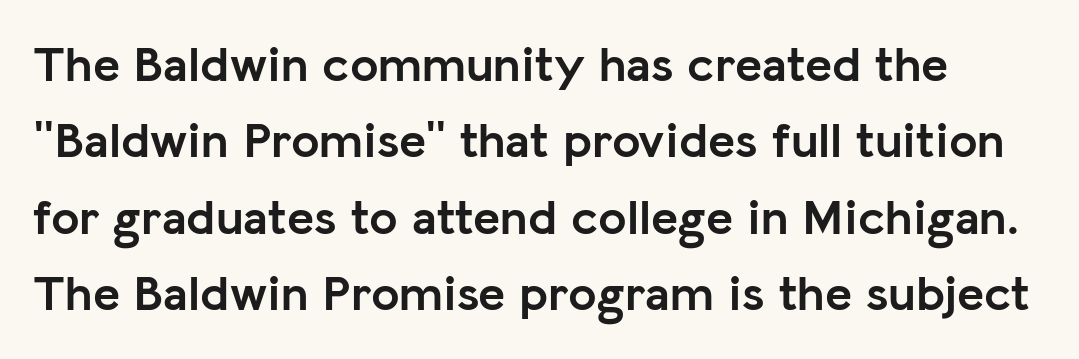
Q: Is the text bold? A: Yes.
Q: Is the text italic (slanted)? A: No, it is upright.
Q: Is the typeface a serif or a sans-serif typeface? A: Sans-serif.
Q: Is the text underlined? A: No.
Q: Is the spacing between letters normal or unusually wide? A: Normal.
Q: Is the spacing between lines tight, normal or loose? A: Normal.
Q: Width (condensed, normal, or wide)? A: Normal.
Q: Stroke contrast? A: Low.
Q: x-height? A: Medium.
Q: Monospaced? A: No.
